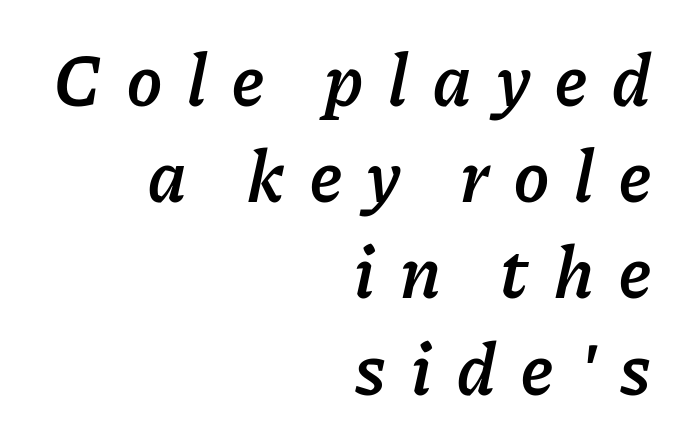
If you drew a ruler down the right edge, every line would touch it. Note the varied advance widths — an 'i' is clearly narrower than an 'm'. Honestly, there is no underline to notice here at all. The typesetting leans somewhat heavy: a semibold. Vertically, the passage feels balanced, rows spaced as you'd expect.
